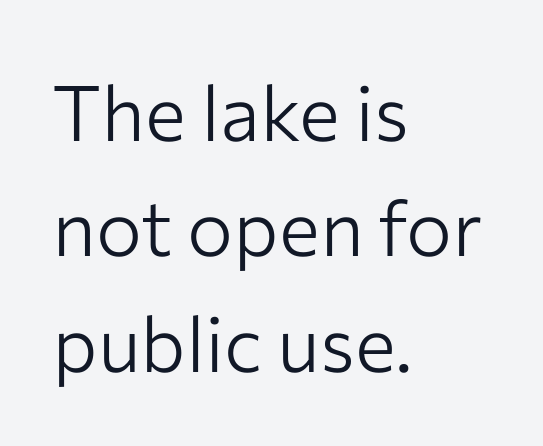
{"serif": "no", "italic": "no", "bold": "no", "weight": "light", "width": "normal", "stroke_contrast": "low", "x_height": "medium", "monospaced": "no", "underline": "no", "align": "left", "line_spacing": "normal", "line_spacing_ratio": 1.5, "letter_spacing": "normal", "letter_spacing_em": 0.0, "glyph_px": 77}
